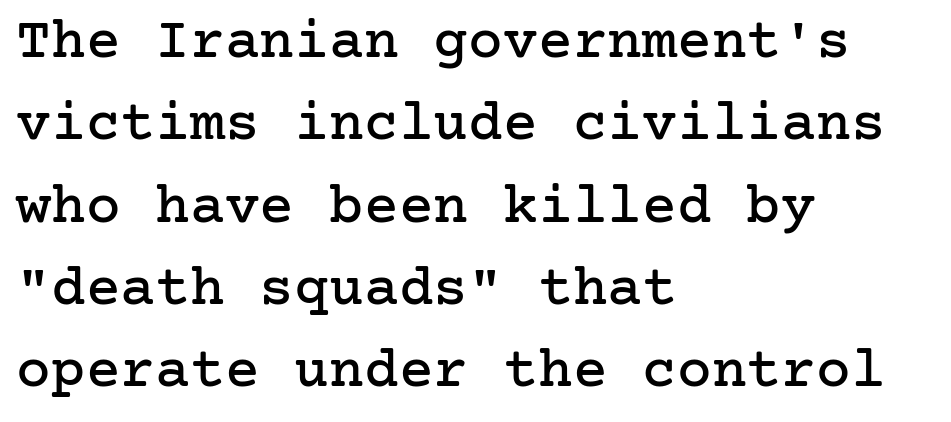
The image shows 58 px serif type, upright; set left-aligned, normal line spacing (1.42x), normal letter spacing, not underlined; low stroke contrast and a medium x-height.
